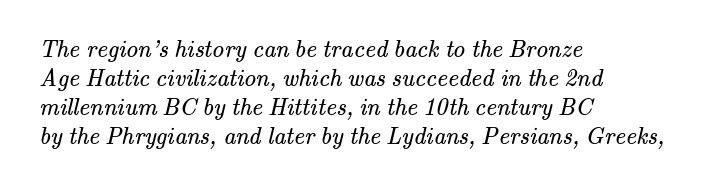
The image shows 24 px text type; set left-aligned, line spacing 1.21x, normal letter spacing, not underlined.
